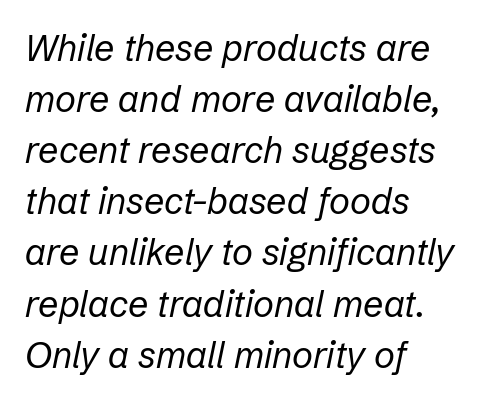
Q: Is the text bold? A: No.
Q: Is the text italic (slanted)? A: Yes, it leans right by about 12 degrees.
Q: Is the text underlined? A: No.
Q: How is the paragraph aligned? A: Left-aligned.
Q: Is the spacing between letters normal or unusually wide? A: Normal.
Q: Is the spacing between lines tight, normal or loose? A: Normal.
Q: Width (condensed, normal, or wide)? A: Normal.
Q: Stroke contrast? A: Low.
Q: x-height? A: Medium.
Q: Monospaced? A: No.
